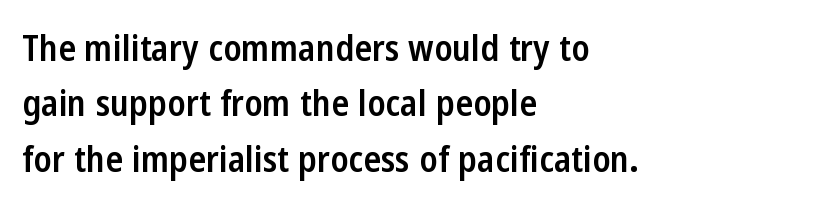
{"serif": "no", "italic": "no", "bold": "semi", "weight": "semibold", "width": "condensed", "stroke_contrast": "low", "x_height": "medium", "monospaced": "no", "underline": "no", "align": "left", "line_spacing": "normal", "line_spacing_ratio": 1.54, "letter_spacing": "normal", "letter_spacing_em": 0.0, "glyph_px": 36}
